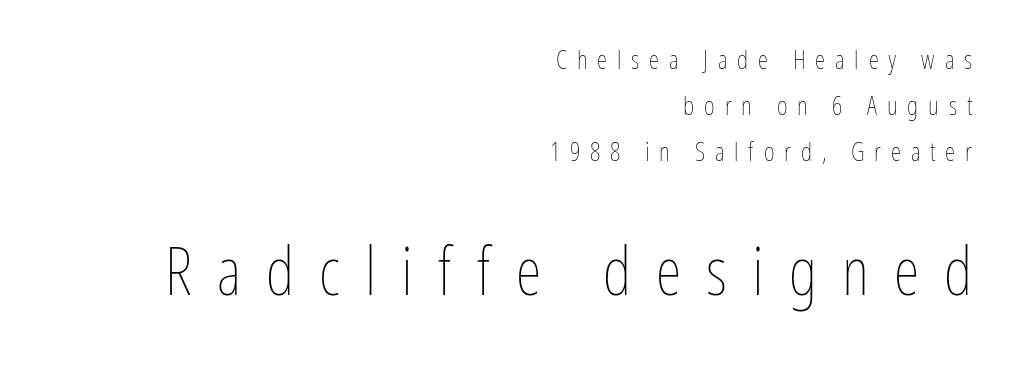
The tracking reads as deliberately expanded to a designer's eye. The space beneath each line is pristine and unruled. Larger block? The one below; the one above is distinctly smaller. Weight class: somewhere from thin through regular.
